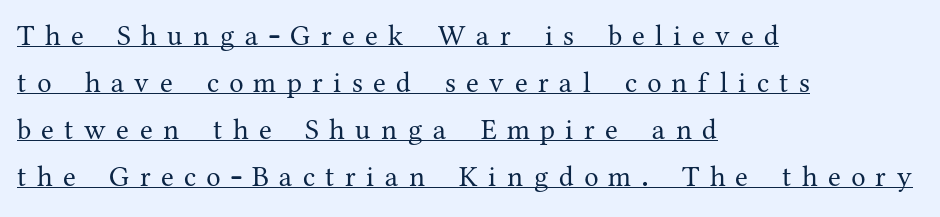
{"serif": "yes", "italic": "no", "bold": "no", "weight": "regular", "width": "normal", "stroke_contrast": "medium", "x_height": "medium", "monospaced": "no", "underline": "yes", "align": "left", "line_spacing": "normal", "line_spacing_ratio": 1.62, "letter_spacing": "wide", "letter_spacing_em": 0.36, "glyph_px": 29}
